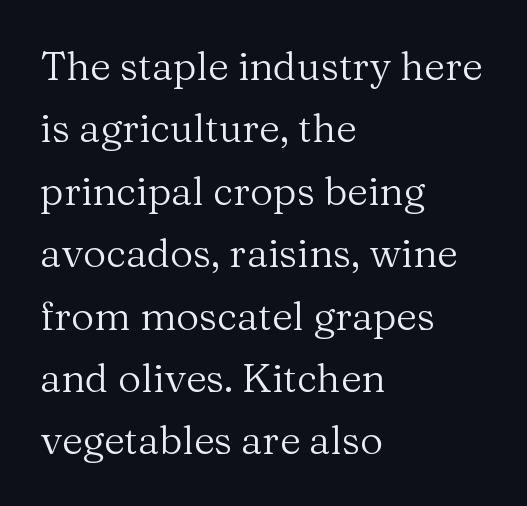
The image shows 40 px regular-weight serif type, upright; set left-aligned, normal line spacing (1.56x), normal letter spacing, not underlined; medium stroke contrast and a medium x-height.
